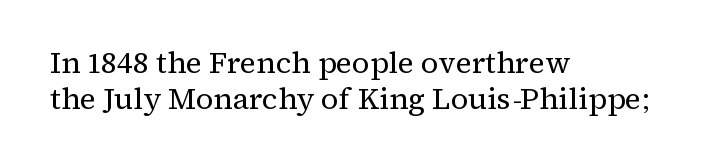
Note the varied advance widths — an 'i' is clearly narrower than an 'm'. In terms of letterform style, serifs are clearly present. Is the stroke heavy? The answer is a plain regular-or-lighter. Ascenders rise straight up at ninety degrees. Check the space under the baseline: it is left empty. The lines are quadded left.
